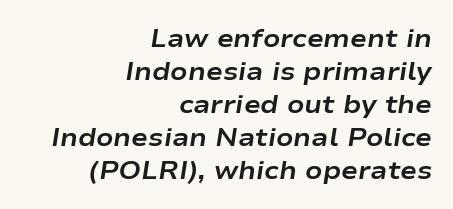
{"italic": "yes", "lean": "right", "slant_degrees": 9, "bold": "yes", "underline": "no", "align": "right", "line_spacing": "normal", "line_spacing_ratio": 1.32, "letter_spacing": "normal", "letter_spacing_em": 0.0, "glyph_px": 25}
